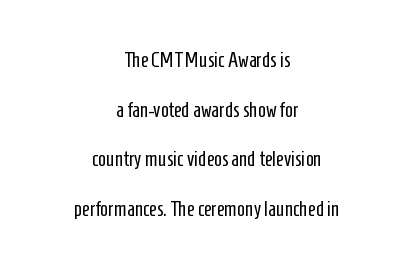
A typesetter would mark this as roman, not italic. The passage shown is not bold in any degree. Compared with typical body copy, the letter spacing here is the same. Does the copy run flush right? No — it is centered line by line.
